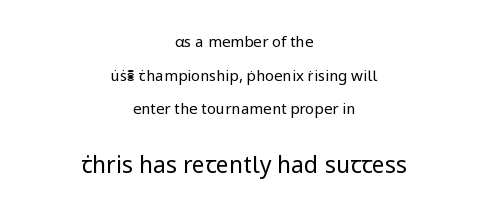
The image shows 23 px text type, upright; set centered, loose line spacing (2.24x), normal letter spacing, not underlined; the second (bottom) block is 1.53x larger.
